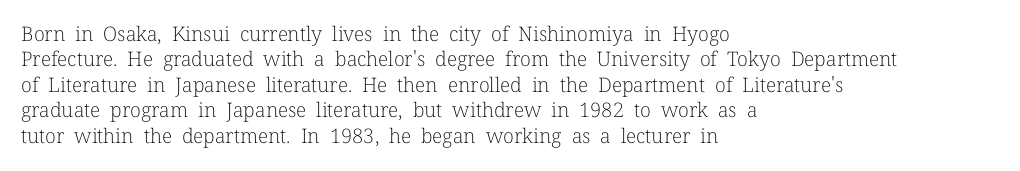
Q: Is the text bold? A: No.
Q: Is the text italic (slanted)? A: No, it is upright.
Q: Is the text underlined? A: No.
Q: How is the paragraph aligned? A: Left-aligned.
Q: Is the spacing between letters normal or unusually wide? A: Normal.
Q: Is the spacing between lines tight, normal or loose? A: Normal.
